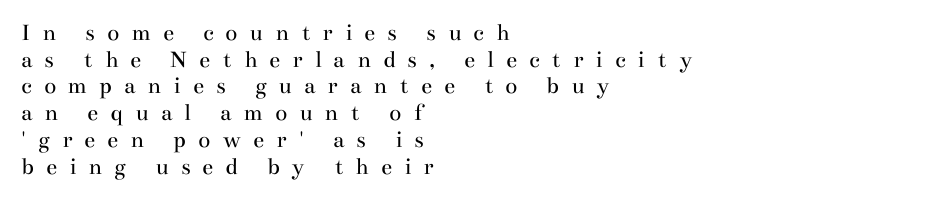
Every row of glyphs begins at an identical x-position on the left. Horizontal bands of white between lines are thin slivers. Each word looks stretched out because of the extra space between its letters. The cut favours lightness, reaching ordinary text weight at its darkest. Letters rest on an invisible, unmarked baseline. Posture: vertical.
